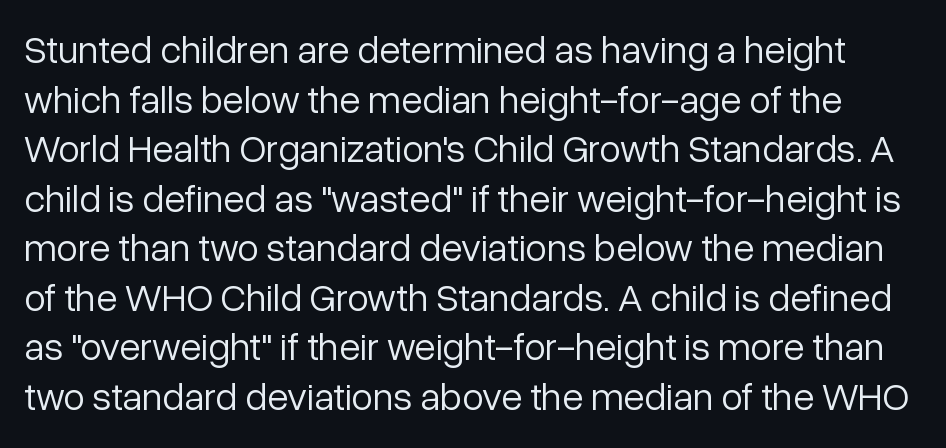
The rendering shows plain stroke endings on the letterforms — a sans-serif design. A quiet, ordinary-to-light weight characterises the typeface. The line texture is even and compact thanks to regular tracking. A typesetter would mark this as roman, not italic. Leading matches the norm, producing a regular column.
